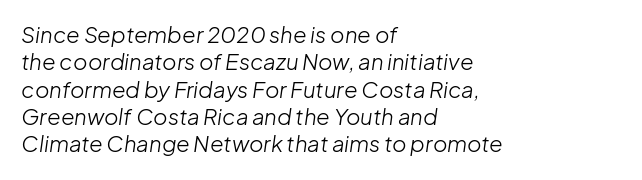
The image shows 22 px text type, italic (leaning right); set left-aligned, line spacing 1.24x, normal letter spacing, not underlined.
